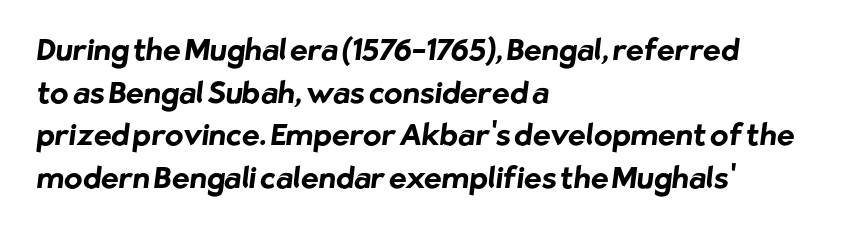
Teacher's note: observe the even left margin — that is flush-left alignment. Looks like regular typesetting: each glyph gets only the width it needs. Students, note that the glyphs here touch the page at normal intervals. Set as a true bold cut, around the 700 mark. Regarding leading, the lines here are spaced in the standard way.
